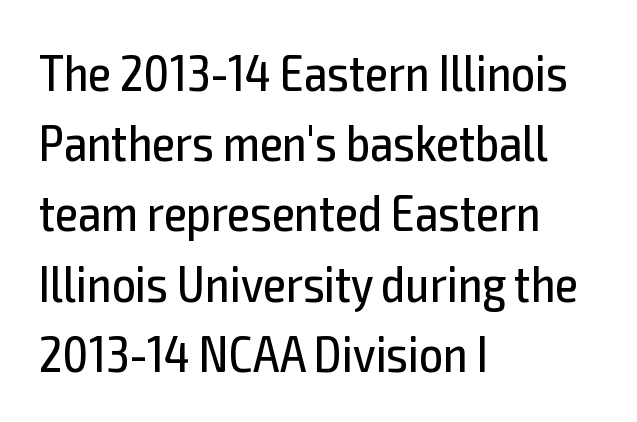
Q: Is the text bold? A: No.
Q: Is the text italic (slanted)? A: No, it is upright.
Q: Is the typeface a serif or a sans-serif typeface? A: Sans-serif.
Q: Is the text underlined? A: No.
Q: How is the paragraph aligned? A: Left-aligned.
Q: Is the spacing between letters normal or unusually wide? A: Normal.
Q: Is the spacing between lines tight, normal or loose? A: Normal.
Q: Width (condensed, normal, or wide)? A: Condensed.
Q: x-height? A: Medium.
Q: Monospaced? A: No.
